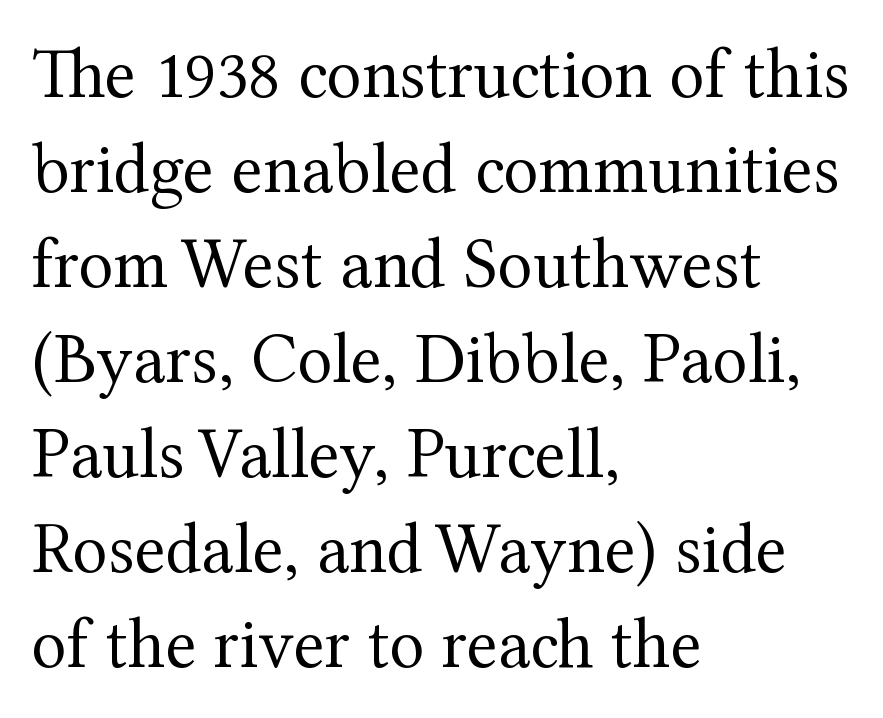
The image shows 72 px regular-weight serif type, upright; set left-aligned, normal line spacing (1.32x), normal letter spacing, not underlined; medium stroke contrast and a medium x-height.
